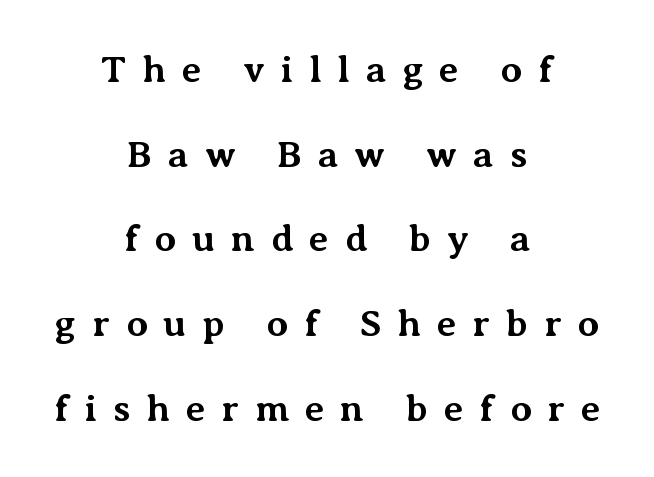
This sample uses a serif face. Every stem runs plumb, perpendicular to the baseline. Vertically, the passage feels expansive, rows floating well apart. Clear beneath every line of the passage. Varying glyph widths throughout — classic text-font behaviour.
